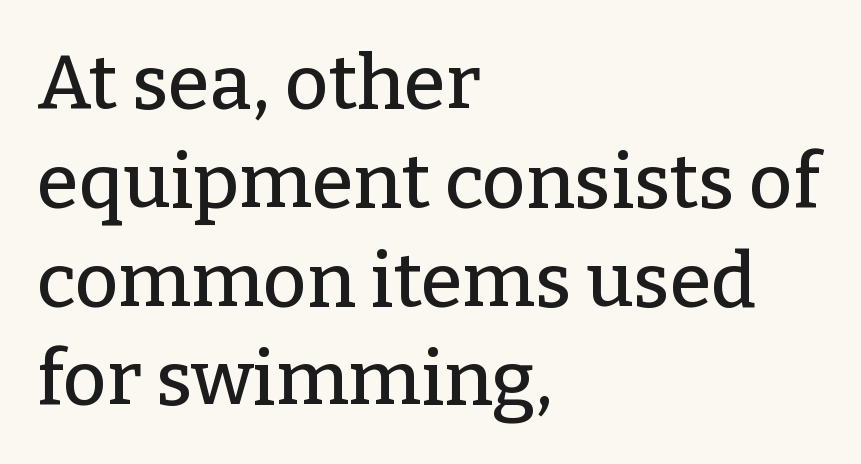
Q: Is the text italic (slanted)? A: No, it is upright.
Q: Is the typeface a serif or a sans-serif typeface? A: Serif.
Q: Is the text underlined? A: No.
Q: How is the paragraph aligned? A: Left-aligned.
Q: Is the spacing between letters normal or unusually wide? A: Normal.
Q: Is the spacing between lines tight, normal or loose? A: Normal.
Q: Width (condensed, normal, or wide)? A: Normal.
Q: Stroke contrast? A: Low.
Q: x-height? A: Medium.
Q: Monospaced? A: No.
